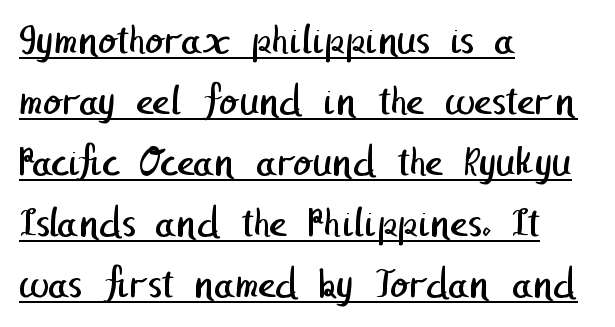
Q: Is the text bold? A: No.
Q: Is the typeface a serif or a sans-serif typeface? A: Sans-serif.
Q: Is the text underlined? A: Yes.
Q: How is the paragraph aligned? A: Left-aligned.
Q: Is the spacing between letters normal or unusually wide? A: Normal.
Q: Is the spacing between lines tight, normal or loose? A: Normal.
Q: Width (condensed, normal, or wide)? A: Normal.
Q: Stroke contrast? A: Low.
Q: x-height? A: Medium.
